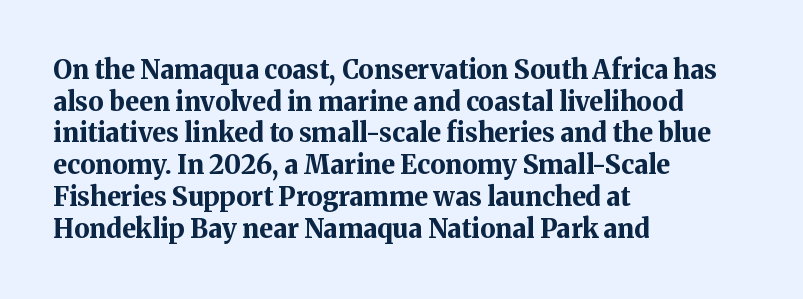
Q: Is the text bold? A: Yes.
Q: Is the text italic (slanted)? A: No, it is upright.
Q: Is the text underlined? A: No.
Q: How is the paragraph aligned? A: Left-aligned.
Q: Is the spacing between letters normal or unusually wide? A: Normal.
